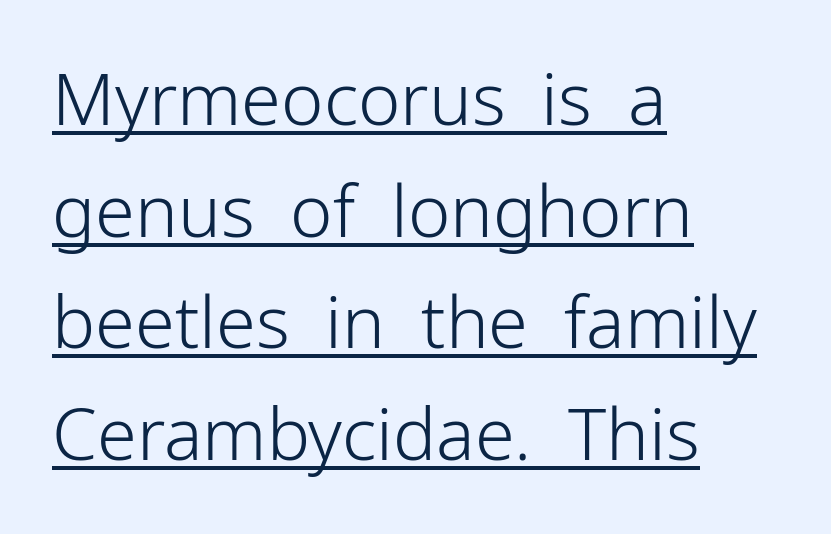
{"serif": "no", "italic": "no", "bold": "no", "weight": "light", "width": "normal", "stroke_contrast": "low", "x_height": "medium", "monospaced": "no", "underline": "yes", "align": "left", "line_spacing": "normal", "line_spacing_ratio": 1.55, "letter_spacing": "normal", "letter_spacing_em": 0.0, "glyph_px": 72}
